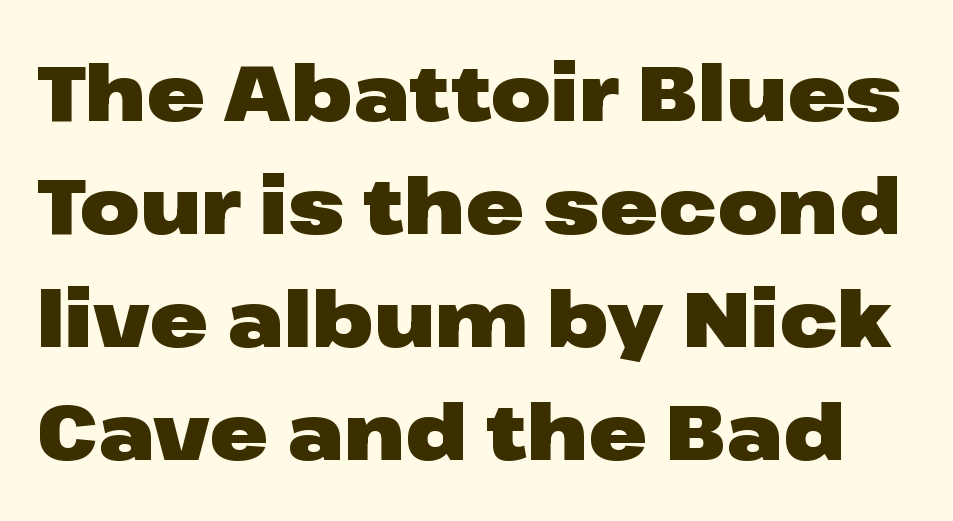
Character widths vary here, with narrow letters taking less room than wide ones. Default kerning and tracking; the words read as compact shapes. You can tell from the bare stems that sans-serif type was used. The lettering holds an erect, upright posture throughout. Its strokes are broad and dark, the hallmark of bold type.
